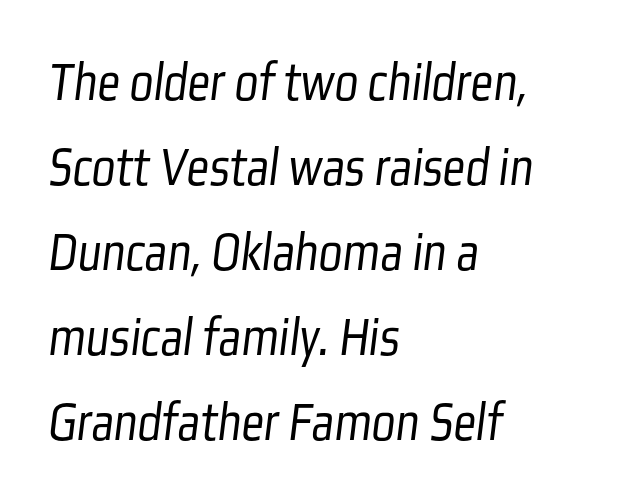
Proportional: the letters do not fall into vertical columns. These lines keep a tight, regular rhythm from letter to letter. The zone under the glyphs is completely vacant. What's the leading like? Ordinary, nothing unusual. Each letter's strokes conclude bluntly, with no projecting serifs. Which margin do the lines hug? The left one — the right edge is uneven.
